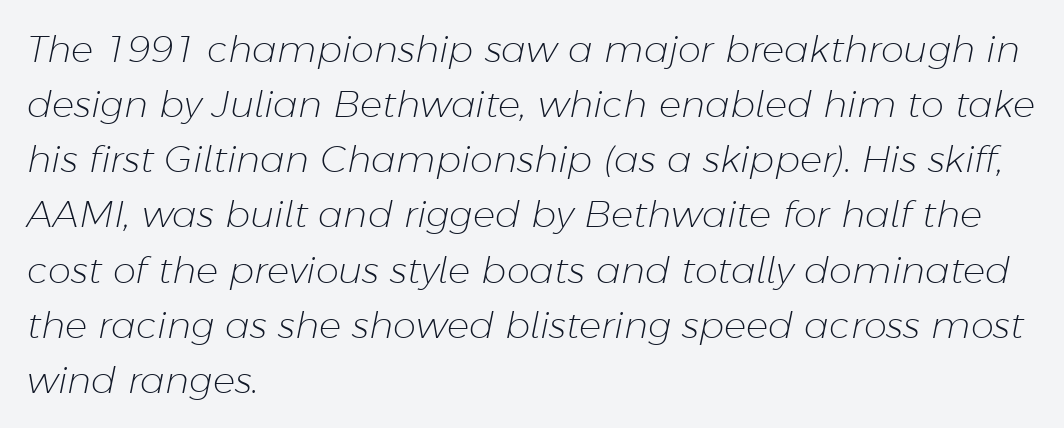
{"italic": "yes", "lean": "right", "slant_degrees": 11, "bold": "no", "weight": "light", "width": "normal", "stroke_contrast": "low", "x_height": "medium", "monospaced": "no", "underline": "no", "align": "left", "line_spacing": "normal", "line_spacing_ratio": 1.49, "letter_spacing": "normal", "letter_spacing_em": 0.0, "glyph_px": 37}
